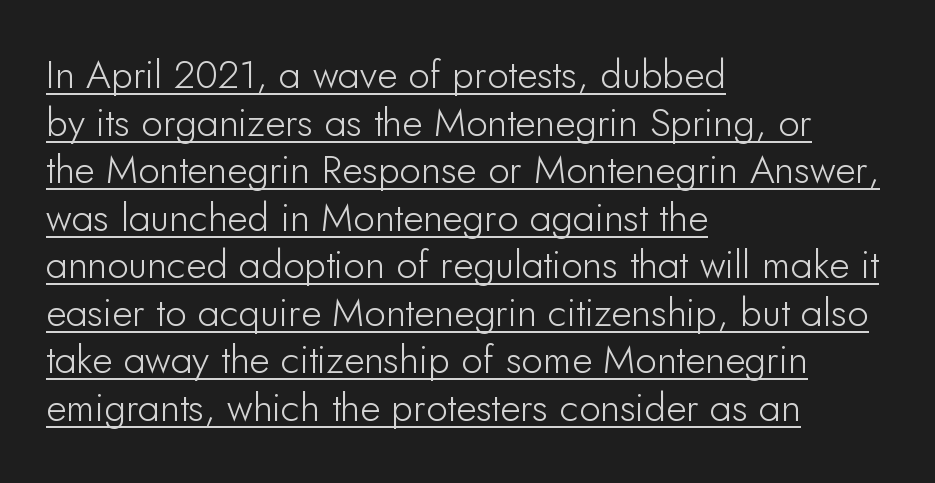
Observe the absence of serifs on each vertical stroke in this sample. Ascenders rise straight up at ninety degrees. Check the space under the baseline: a stroke is drawn there. Leftover space on each line is placed entirely after the last word.
